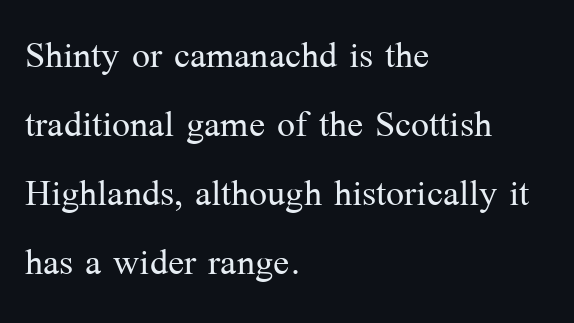
{"serif": "yes", "italic": "no", "bold": "no", "weight": "light", "width": "normal", "stroke_contrast": "medium", "x_height": "medium", "monospaced": "no", "underline": "no", "align": "left", "line_spacing": "normal", "line_spacing_ratio": 1.44, "letter_spacing": "normal", "letter_spacing_em": 0.0, "glyph_px": 48}
